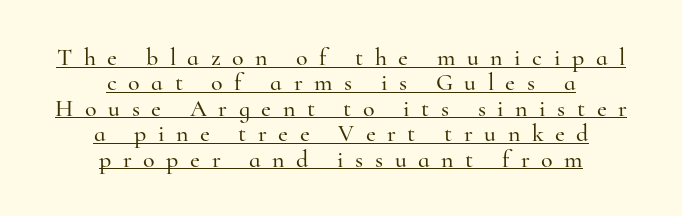
This sample carries an underscore along the baseline area. Cramped leading. Notice how the stems are strictly vertical — no italics here. How are the letters spaced? Widely, with obvious added tracking. Typeset on center — no edge is straight.
